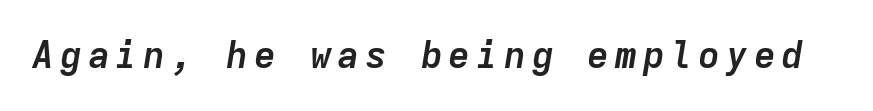
Emphasis-style slanted type is in use. The string is rendered with underlining switched off. These lines are rendered in a fixed-pitch font. Chunky letters — that's bold for sure.
